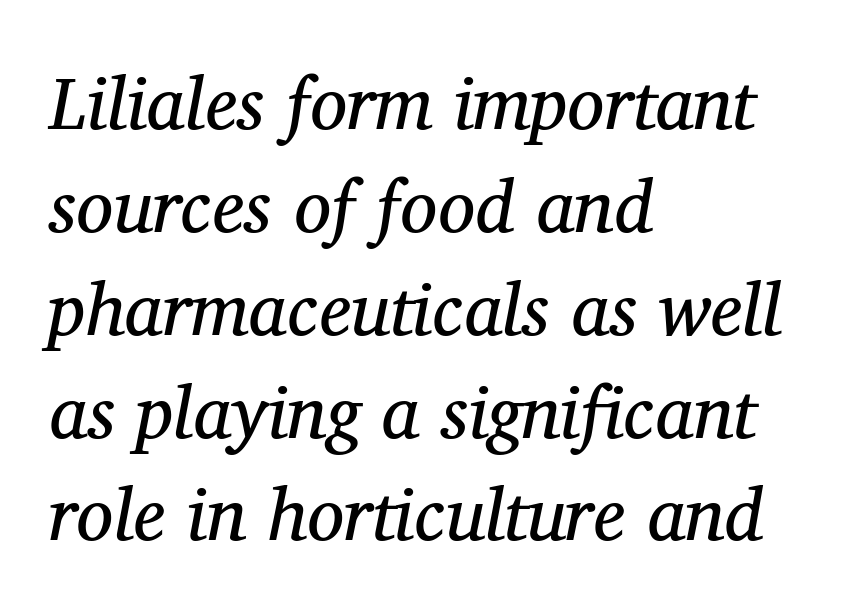
Q: Is the text bold? A: No.
Q: Is the text italic (slanted)? A: Yes, it leans right by about 11 degrees.
Q: Is the typeface a serif or a sans-serif typeface? A: Serif.
Q: Is the text underlined? A: No.
Q: How is the paragraph aligned? A: Left-aligned.
Q: Is the spacing between letters normal or unusually wide? A: Normal.
Q: Is the spacing between lines tight, normal or loose? A: Normal.
Q: Width (condensed, normal, or wide)? A: Normal.
Q: Stroke contrast? A: Medium.
Q: x-height? A: Medium.
Q: Monospaced? A: No.
